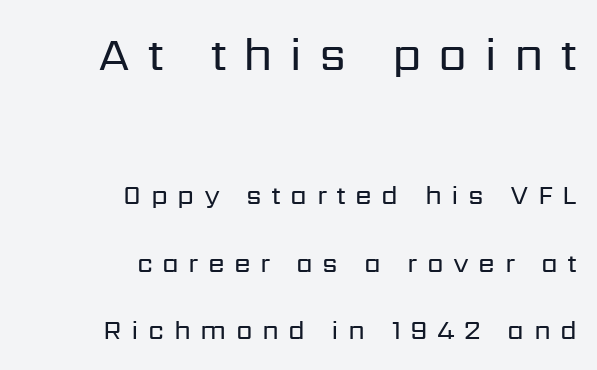
Bigger letters appear in the top chunk; the bottom chunk is reduced. Note the varied advance widths — an 'i' is clearly narrower than an 'm'. Does the type have serifs? No, each stem ends abruptly. Rows of type keep a wide berth in the vertical direction. Every stem runs plumb, perpendicular to the baseline.
